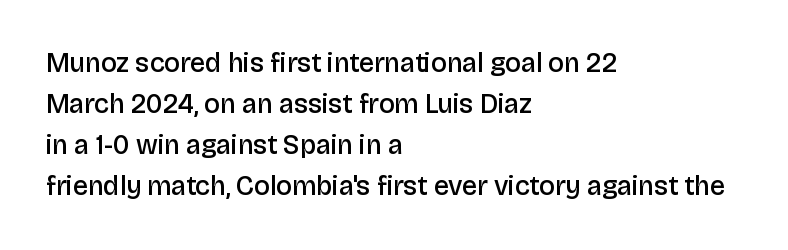
Does extra space separate the letters? No, they use regular spacing. Line spacing here is normal. Visually the block forms a straight wall on the left and a jagged coastline on the right. Unlike italic type, these characters show no tilt at all. The face used here is a semibold: visibly heavier than regular, lighter than bold. The foot of each line stays bare and open.
